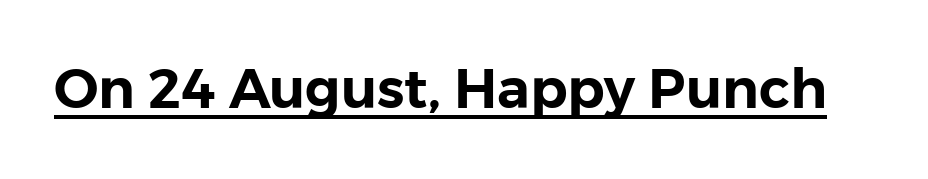
Q: Is the text italic (slanted)? A: No, it is upright.
Q: Is the typeface a serif or a sans-serif typeface? A: Sans-serif.
Q: Is the text underlined? A: Yes.
Q: Is the spacing between letters normal or unusually wide? A: Normal.
Q: Width (condensed, normal, or wide)? A: Normal.
Q: Stroke contrast? A: Low.
Q: x-height? A: Medium.
Q: Monospaced? A: No.
